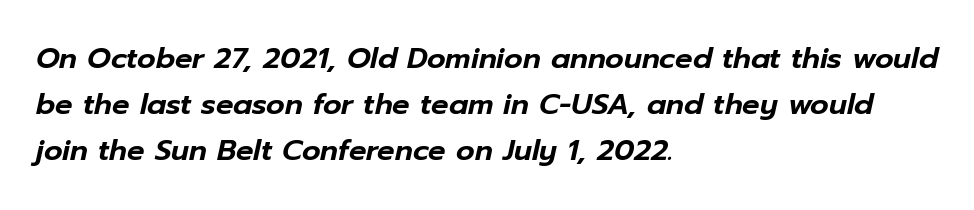
The image shows 29 px text type, italic (leaning right); set left-aligned, normal line spacing (1.59x), normal letter spacing, not underlined; low stroke contrast and a medium x-height.
